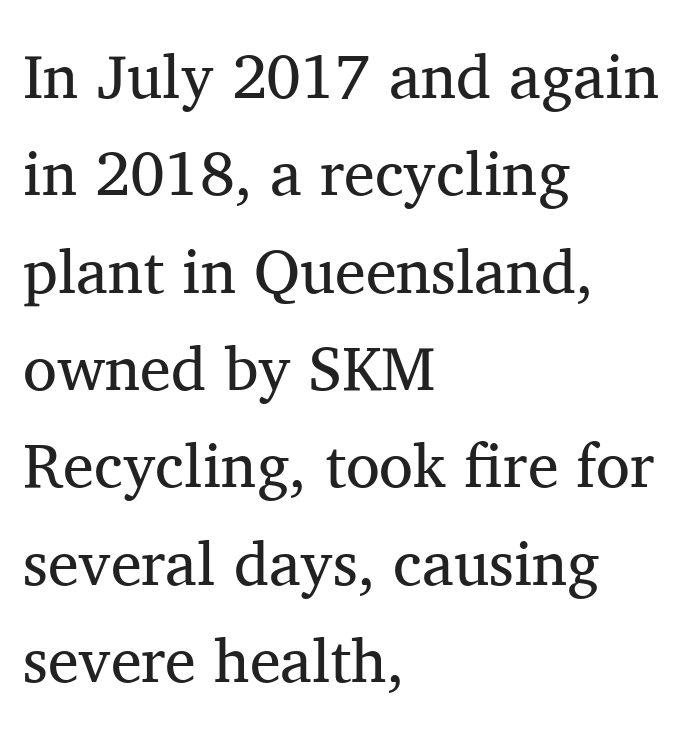
The image shows 62 px regular-weight serif type, upright; set left-aligned, normal line spacing (1.57x), normal letter spacing, not underlined; medium stroke contrast and a medium x-height.
